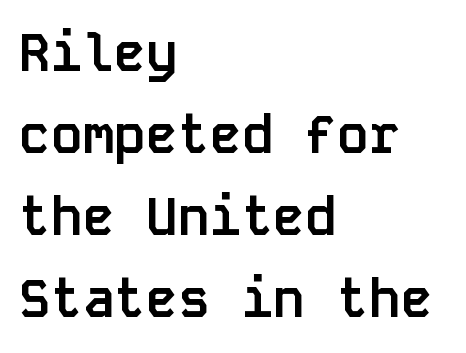
The line-height multiplier appears to be the usual default. Students, note that the glyphs here touch the page at normal intervals. Leftover space on each line is placed entirely after the last word. The glyphs have the mass of a bold cut. The font's upright variant was chosen for this text.
